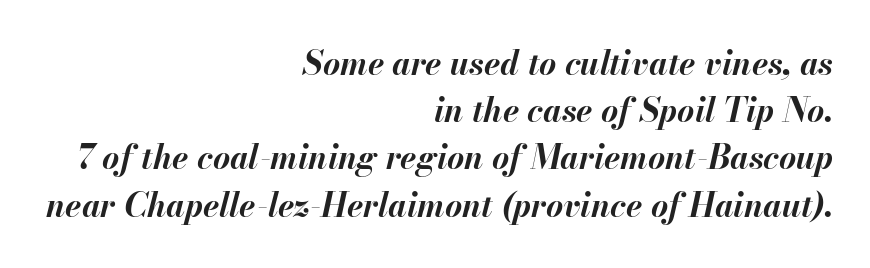
Q: Is the text bold? A: Yes.
Q: Is the text italic (slanted)? A: Yes, it leans right by about 13 degrees.
Q: Is the text underlined? A: No.
Q: How is the paragraph aligned? A: Right-aligned.
Q: Is the spacing between letters normal or unusually wide? A: Normal.
Q: Is the spacing between lines tight, normal or loose? A: Normal.
Q: Width (condensed, normal, or wide)? A: Normal.
Q: Stroke contrast? A: Medium.
Q: x-height? A: Small.
Q: Monospaced? A: No.
